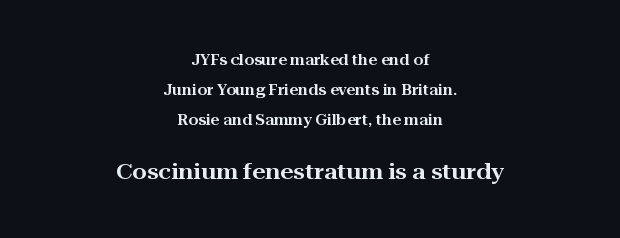
Posture: vertical. The paragraph shown floats in the horizontal middle. A student would notice the bottom passage is typeset larger than what precedes it. No extra tracking has been applied to these lines. Horizontal bands of white between lines are thick stripes. The words here are not underlined.
